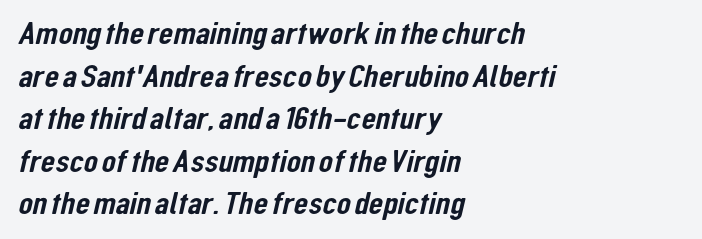
The image shows 33 px condensed sans-serif type; set left-aligned, normal line spacing (1.29x), normal letter spacing, not underlined; low stroke contrast and a medium x-height.
